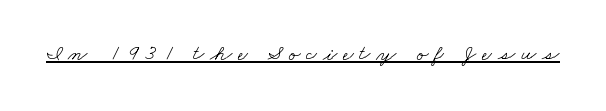
The letters look calm and open, with moderate or lighter stems. This sample carries an underscore along the baseline area. The type is letterspaced generously, with wide tracking.
